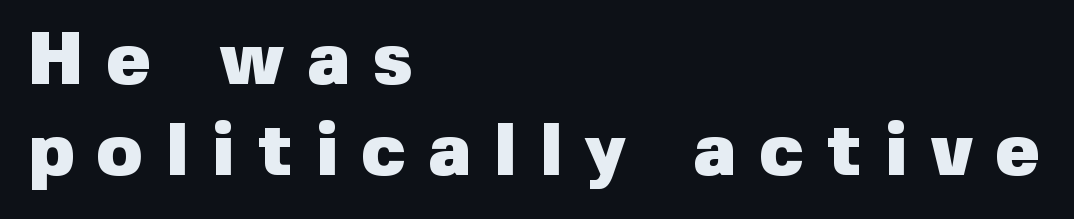
{"serif": "no", "italic": "no", "bold": "yes", "weight": "heavy", "width": "normal", "stroke_contrast": "low", "x_height": "medium", "monospaced": "no", "underline": "no", "align": "left", "line_spacing_ratio": 1.23, "letter_spacing": "wide", "letter_spacing_em": 0.31, "glyph_px": 74}
